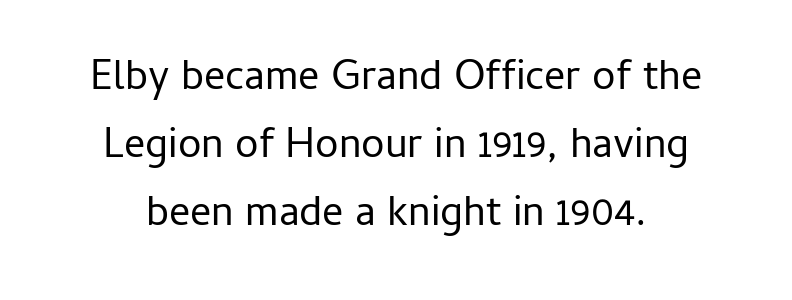
{"serif": "no", "italic": "no", "bold": "no", "weight": "regular", "width": "normal", "stroke_contrast": "low", "x_height": "medium", "monospaced": "no", "underline": "no", "align": "center", "line_spacing": "normal", "line_spacing_ratio": 1.62, "letter_spacing": "normal", "letter_spacing_em": 0.0, "glyph_px": 42}
